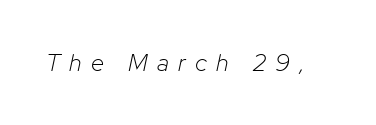
Bold? No — there's no thickening of the strokes. This sample uses expanded letter spacing, leaving extra air between glyphs. The font's italic variant was chosen for this text. The strip under each line holds only bare page.
